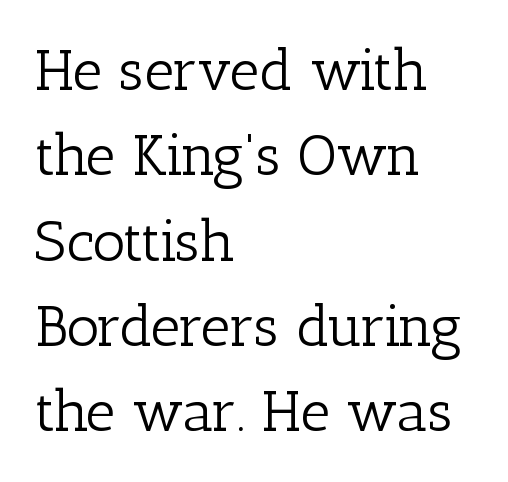
The image shows 58 px light serif type, upright; set left-aligned, normal line spacing (1.47x), normal letter spacing, not underlined; low stroke contrast and a medium x-height.
